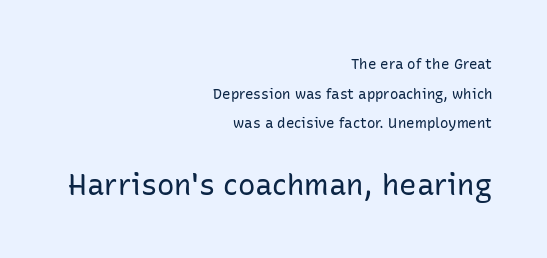
Q: Is the text bold? A: No.
Q: Is the text italic (slanted)? A: No, it is upright.
Q: Is the typeface a serif or a sans-serif typeface? A: Sans-serif.
Q: Is the text underlined? A: No.
Q: How is the paragraph aligned? A: Right-aligned.
Q: Is the spacing between letters normal or unusually wide? A: Normal.
Q: Is the spacing between lines tight, normal or loose? A: Loose.
Q: Which block of text is set in a larger size, the first (top) or the second (bottom)? A: The second (bottom) one.
Q: Width (condensed, normal, or wide)? A: Normal.
Q: Stroke contrast? A: Low.
Q: x-height? A: Medium.
Q: Monospaced? A: No.
